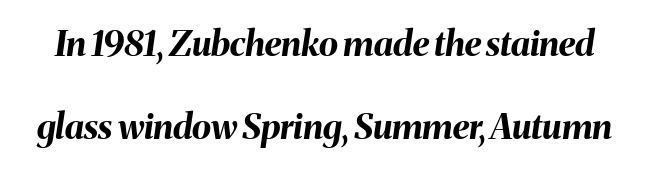
The typesetting leans heavy: a genuine bold. The designer dialed line spacing up above the default. Tracking here is standard; glyphs follow each other at the usual distance. Only glyphs here, with clear space below each row.
